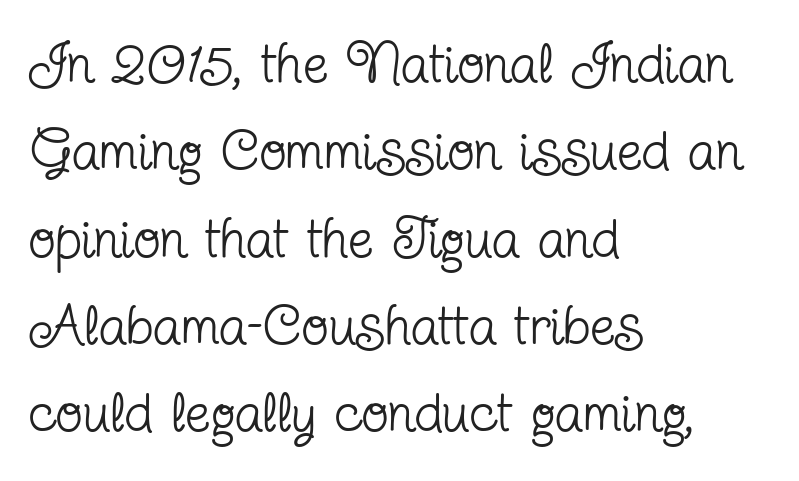
{"serif": "yes", "italic": "no", "bold": "no", "weight": "regular", "width": "condensed", "stroke_contrast": "low", "x_height": "medium", "monospaced": "no", "underline": "no", "align": "left", "line_spacing": "normal", "line_spacing_ratio": 1.56, "letter_spacing": "normal", "letter_spacing_em": 0.0, "glyph_px": 56}
